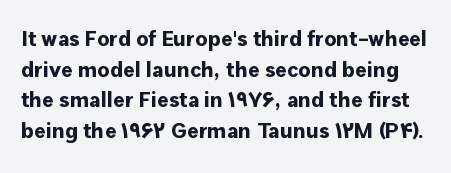
{"italic": "no", "bold": "yes", "underline": "no", "line_spacing": "normal", "line_spacing_ratio": 1.39, "letter_spacing": "normal", "letter_spacing_em": 0.0, "glyph_px": 22}
